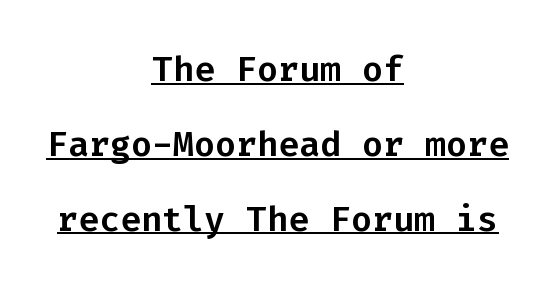
{"serif": "no", "italic": "no", "width": "normal", "stroke_contrast": "low", "x_height": "medium", "monospaced": "yes", "underline": "yes", "align": "center", "line_spacing": "loose", "line_spacing_ratio": 2.14, "letter_spacing": "normal", "letter_spacing_em": 0.0, "glyph_px": 35}
